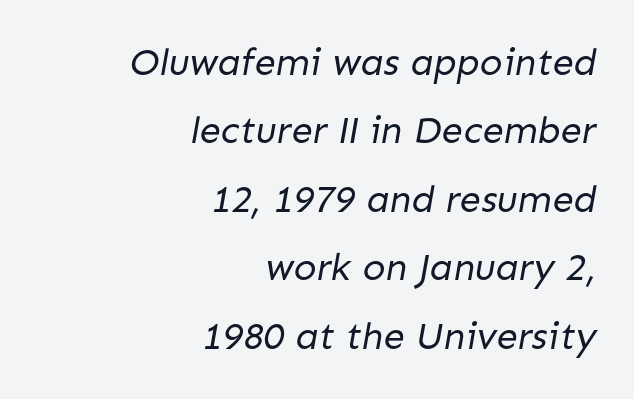
Just letters on the line, the space beneath them empty. This is sans-serif lettering, the kind often seen on screens and signage. Honestly, the letter spacing is just normal — you wouldn't notice it. No chunkiness to these letters — they're not bold. The ragged edge is on the left, which tells us the setting is flush right. Each letter keeps its own natural width here, so spacing adapts to shape.
